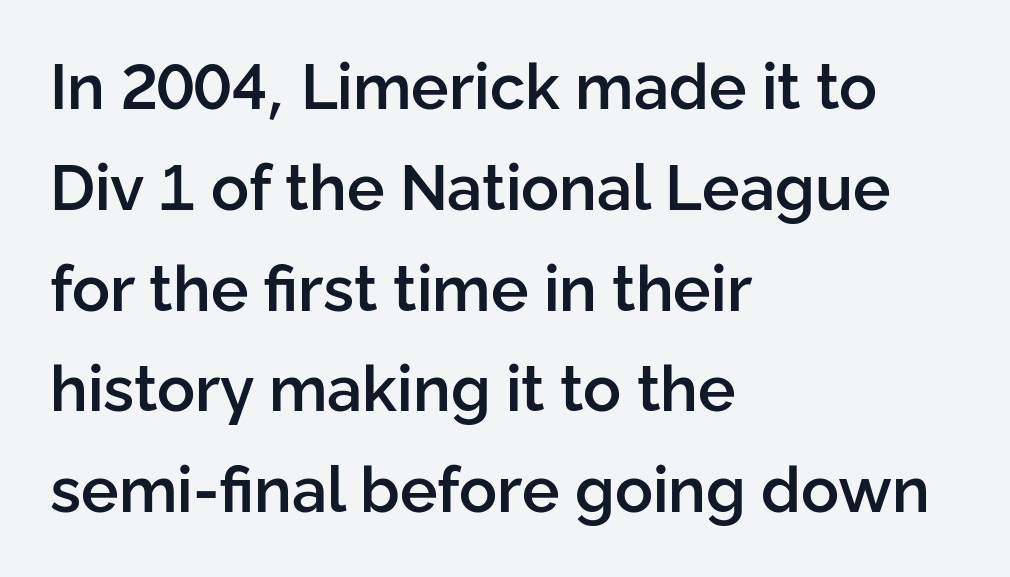
{"serif": "no", "italic": "no", "bold": "semi", "weight": "semibold", "width": "normal", "stroke_contrast": "low", "x_height": "medium", "monospaced": "no", "underline": "no", "align": "left", "line_spacing": "normal", "line_spacing_ratio": 1.6, "letter_spacing": "normal", "letter_spacing_em": 0.0, "glyph_px": 63}
